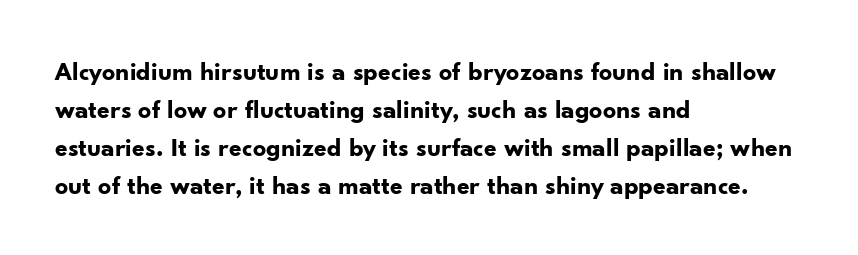
{"italic": "no", "bold": "yes", "underline": "no", "align": "left", "line_spacing": "normal", "line_spacing_ratio": 1.46, "letter_spacing": "normal", "letter_spacing_em": 0.0, "glyph_px": 26}
